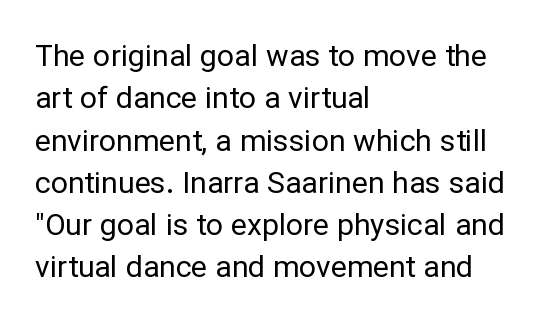
{"serif": "no", "italic": "no", "bold": "no", "weight": "regular", "width": "normal", "stroke_contrast": "low", "x_height": "medium", "monospaced": "no", "underline": "no", "align": "left", "line_spacing": "normal", "line_spacing_ratio": 1.41, "letter_spacing": "normal", "letter_spacing_em": 0.0, "glyph_px": 30}
